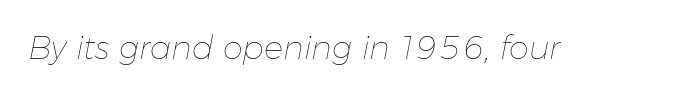
Q: Is the text bold? A: No.
Q: Is the text italic (slanted)? A: Yes, it leans right by about 11 degrees.
Q: Is the text underlined? A: No.
Q: Is the spacing between letters normal or unusually wide? A: Normal.
Q: Width (condensed, normal, or wide)? A: Normal.
Q: Stroke contrast? A: Low.
Q: x-height? A: Medium.
Q: Monospaced? A: No.
